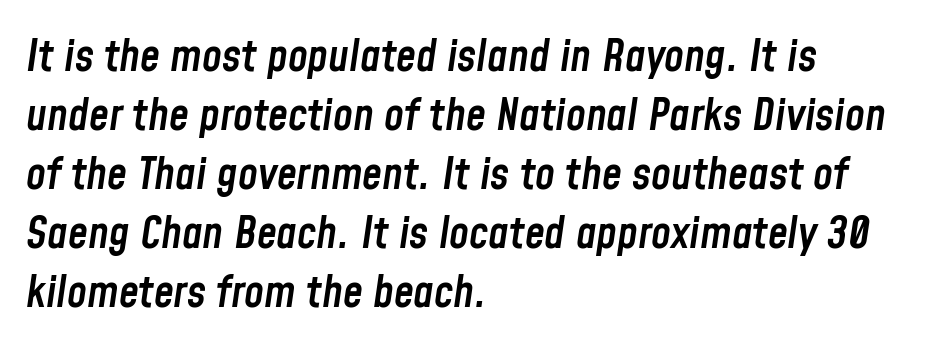
{"italic": "yes", "lean": "right", "slant_degrees": 8, "bold": "semi", "weight": "semibold", "width": "condensed", "stroke_contrast": "low", "x_height": "medium", "monospaced": "no", "underline": "no", "align": "left", "line_spacing": "normal", "line_spacing_ratio": 1.31, "letter_spacing": "normal", "letter_spacing_em": 0.0, "glyph_px": 45}
